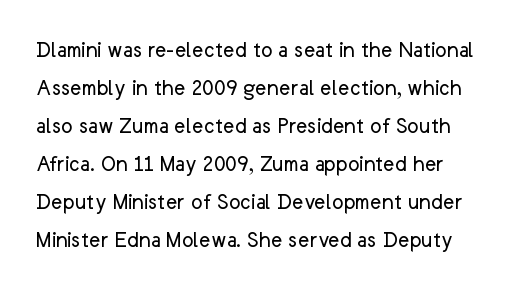
Q: Is the text bold? A: No.
Q: Is the text italic (slanted)? A: No, it is upright.
Q: Is the text underlined? A: No.
Q: How is the paragraph aligned? A: Left-aligned.
Q: Is the spacing between letters normal or unusually wide? A: Normal.
Q: Is the spacing between lines tight, normal or loose? A: Normal.
